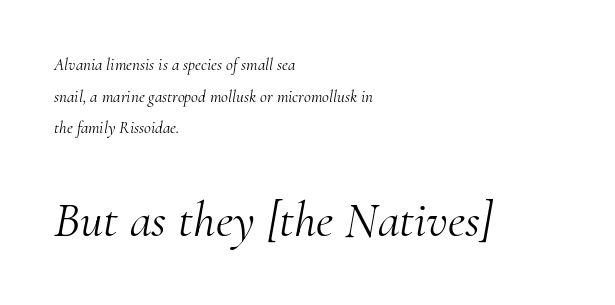
Tracking here is standard; glyphs follow each other at the usual distance. The strokes carry an ordinary text weight at most. A bare baseline throughout the passage. In CSS terms this would be text-align: left.
